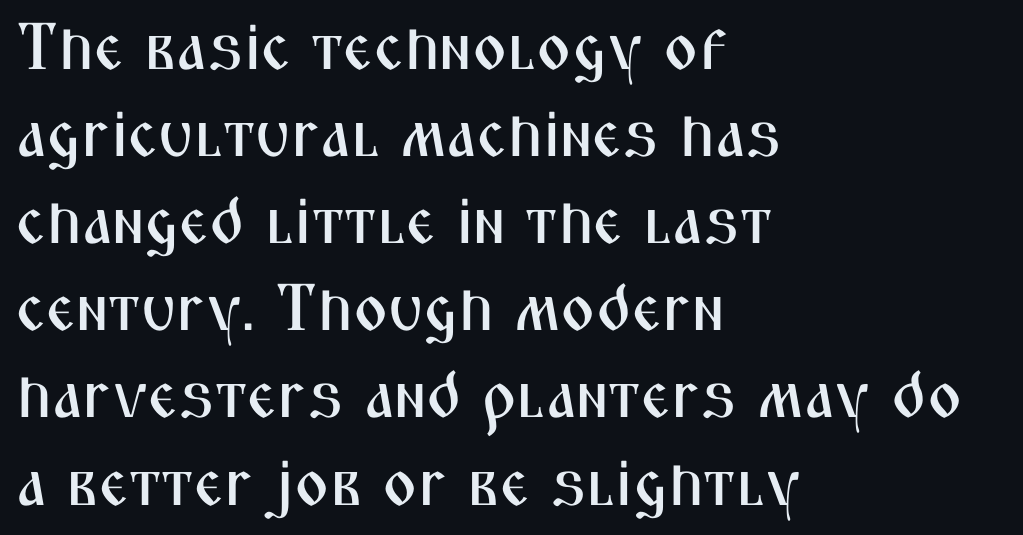
{"serif": "no", "italic": "no", "width": "condensed", "stroke_contrast": "medium", "x_height": "medium", "monospaced": "no", "underline": "no", "align": "left", "line_spacing": "normal", "line_spacing_ratio": 1.32, "letter_spacing": "normal", "letter_spacing_em": 0.0, "glyph_px": 66}
